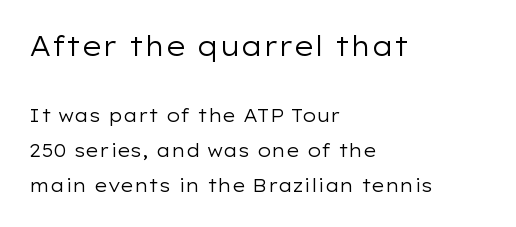
Style check: upright. Line beginnings align vertically; line endings do not. A typesetter would call this leading open, well beyond the default. The designer gave the opening block more size than the closing block. Nobody drew a line under any word here.
